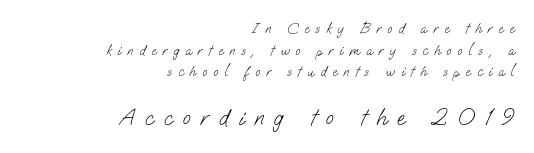
The image shows 23 px text type; set right-aligned, normal line spacing (1.54x), unusually wide letter spacing (+0.45 em), not underlined; the second (bottom) block is 1.64x larger.
